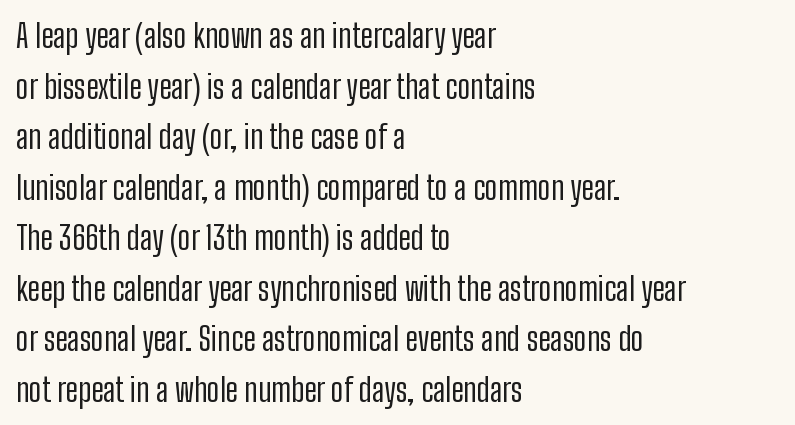
The image shows 32 px regular-weight, condensed sans-serif type, upright; set left-aligned, normal line spacing (1.58x), normal letter spacing, not underlined; low stroke contrast and a medium x-height.
